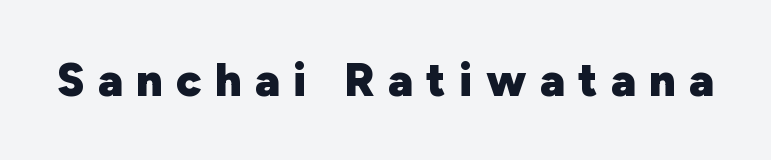
This is heavy type, rendered in bold. Students, note that the glyphs here are deliberately spaced far apart. The passage shown is not underscored anywhere. The text was rendered using a sans face with plain stroke endings.
